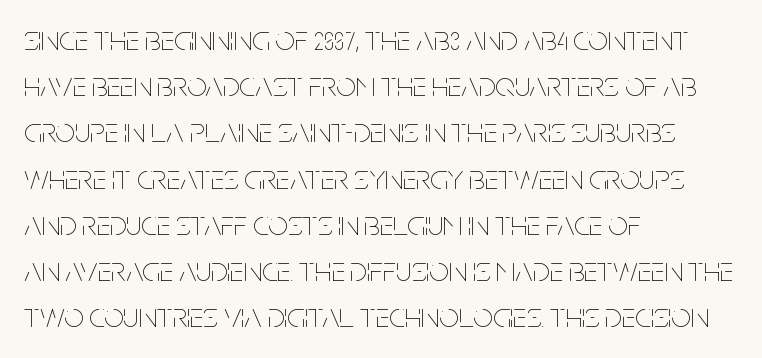
Q: Is the text bold? A: No.
Q: Is the text italic (slanted)? A: No, it is upright.
Q: Is the text underlined? A: No.
Q: How is the paragraph aligned? A: Left-aligned.
Q: Is the spacing between letters normal or unusually wide? A: Normal.
Q: Is the spacing between lines tight, normal or loose? A: Normal.
Q: Width (condensed, normal, or wide)? A: Condensed.
Q: Stroke contrast? A: Low.
Q: x-height? A: Large.
Q: Monospaced? A: No.
